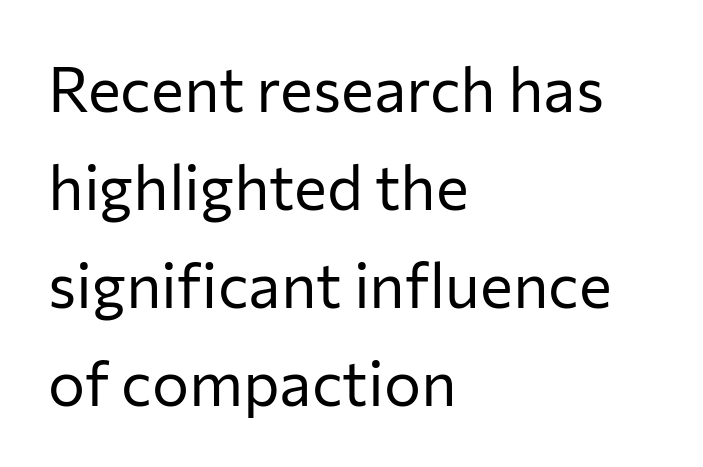
Q: Is the text bold? A: No.
Q: Is the text italic (slanted)? A: No, it is upright.
Q: Is the typeface a serif or a sans-serif typeface? A: Sans-serif.
Q: Is the text underlined? A: No.
Q: How is the paragraph aligned? A: Left-aligned.
Q: Is the spacing between letters normal or unusually wide? A: Normal.
Q: Is the spacing between lines tight, normal or loose? A: Normal.
Q: Width (condensed, normal, or wide)? A: Normal.
Q: Stroke contrast? A: Low.
Q: x-height? A: Medium.
Q: Monospaced? A: No.
